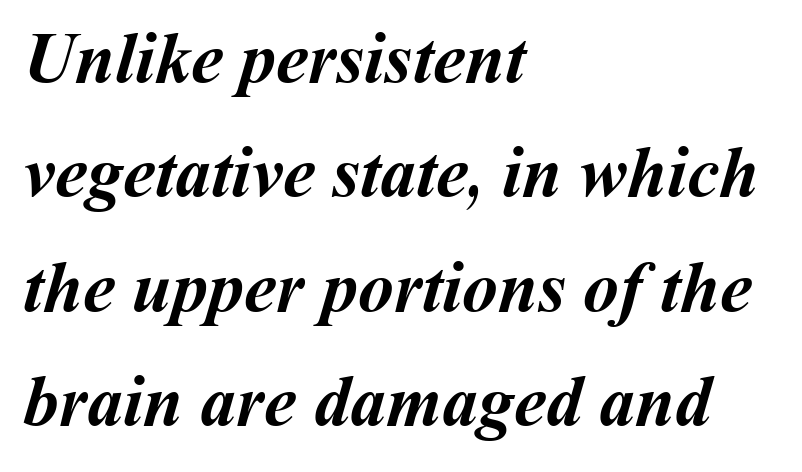
The image shows 72 px semibold type; set left-aligned, normal line spacing (1.59x), normal letter spacing, not underlined; medium stroke contrast and a medium x-height.
